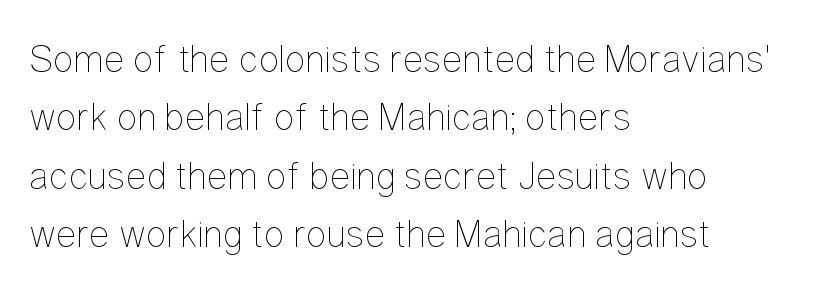
Q: Is the text bold? A: No.
Q: Is the text italic (slanted)? A: No, it is upright.
Q: Is the text underlined? A: No.
Q: How is the paragraph aligned? A: Left-aligned.
Q: Is the spacing between letters normal or unusually wide? A: Normal.
Q: Is the spacing between lines tight, normal or loose? A: Normal.
Q: Width (condensed, normal, or wide)? A: Condensed.
Q: Stroke contrast? A: Low.
Q: x-height? A: Medium.
Q: Monospaced? A: No.
